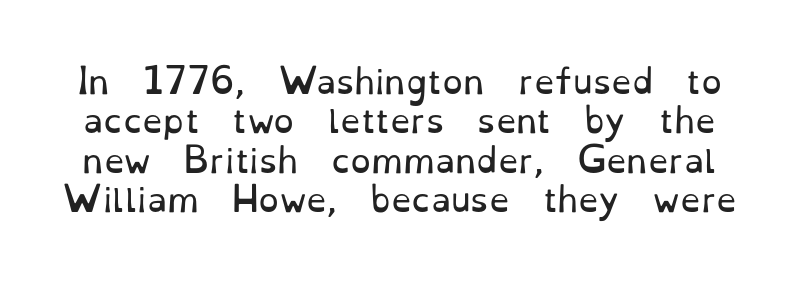
The image shows 33 px regular-weight type, upright; set line spacing 1.19x, normal letter spacing, not underlined; low stroke contrast and a small x-height.
